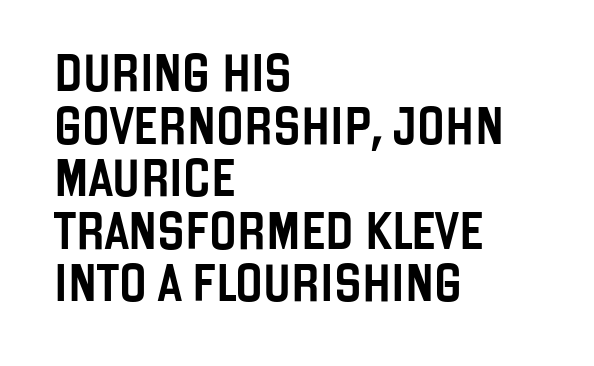
Just letters on the line, the space beneath them empty. The type family on display is of the sans-serif kind. Default kerning and tracking; the words read as compact shapes. The line-height multiplier appears to be the usual default. The letters stand upright; this is a roman face.
